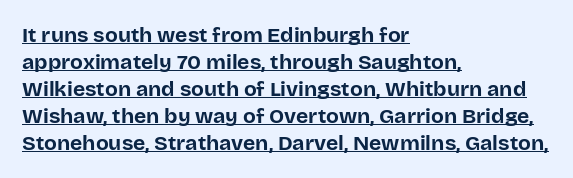
In CSS terms this would be text-align: left. These characters rest on top of a visible drawn line. Vertical spacing — default. Italic: no, the glyphs are upright roman. This is heavy type, rendered in bold. The rendering keeps characters at their native spacing.
